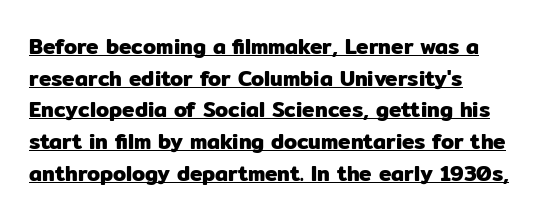
The image shows 21 px text type, upright; set normal line spacing (1.51x), normal letter spacing, underlined.
